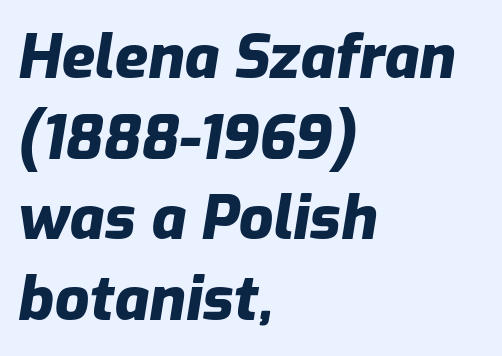
A full-strength bold gives these letters their thick strokes. A typesetter would call this leading conventional body-copy spacing. The lines are quadded left. Letters rest on an invisible, unmarked baseline.
